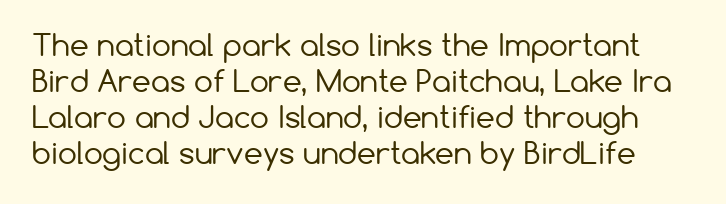
{"serif": "no", "italic": "no", "bold": "no", "weight": "regular", "width": "normal", "stroke_contrast": "low", "x_height": "medium", "monospaced": "no", "underline": "no", "line_spacing_ratio": 1.2, "letter_spacing": "normal", "letter_spacing_em": 0.0, "glyph_px": 30}
